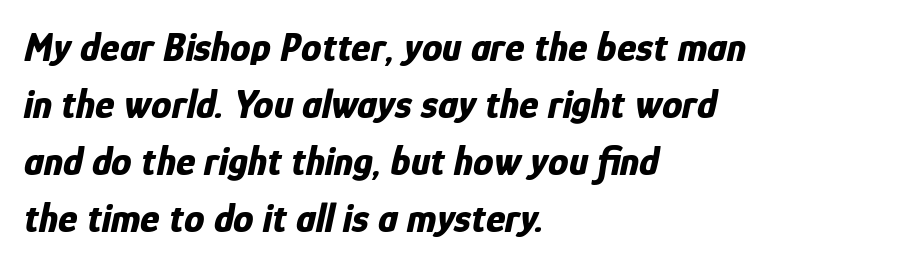
Leading matches the norm, producing a regular column. The words here are not underlined. Alignment: flush left. You could not count columns in this text — the font is proportionally spaced. On the weight axis this lands at bold, roughly 700. This sample uses an oblique cut, with every glyph tilted off the vertical.
